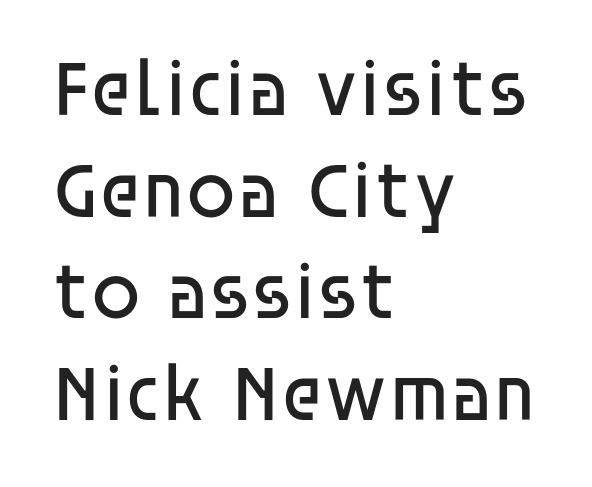
Q: Is the text bold? A: No.
Q: Is the text italic (slanted)? A: No, it is upright.
Q: Is the typeface a serif or a sans-serif typeface? A: Sans-serif.
Q: Is the text underlined? A: No.
Q: How is the paragraph aligned? A: Left-aligned.
Q: Is the spacing between letters normal or unusually wide? A: Normal.
Q: Is the spacing between lines tight, normal or loose? A: Normal.
Q: Width (condensed, normal, or wide)? A: Normal.
Q: Stroke contrast? A: Low.
Q: x-height? A: Large.
Q: Monospaced? A: No.
